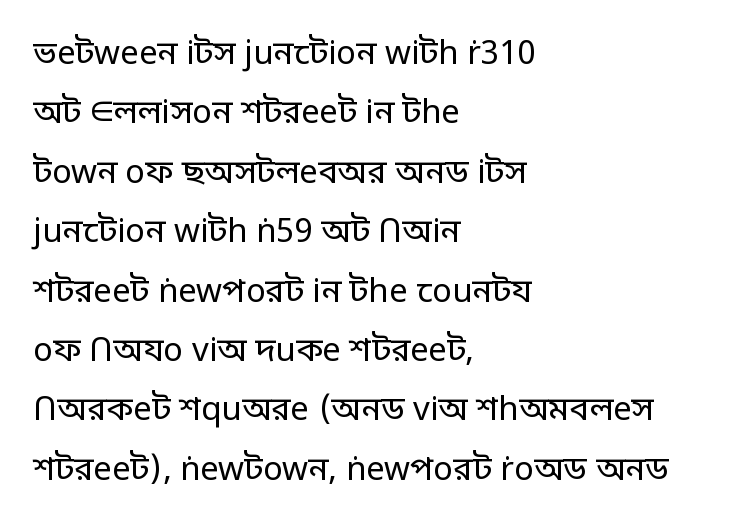
The type family on display is of the sans-serif kind. The baseline area is clear. Bold? No — there's no thickening of the strokes. Spacing verdict: proportional, widths tailored to each character. The typography opts for an upright posture over an oblique one. Students, note that the glyphs here touch the page at normal intervals.
